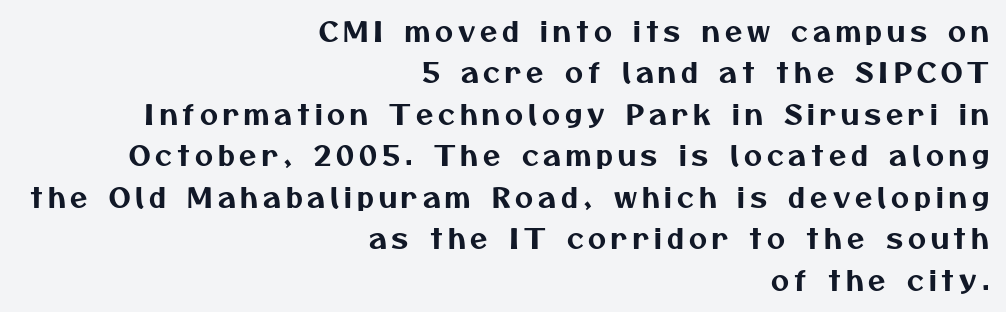
The typeface chosen for these lines omits serifs. The letters advance in unequal steps, a hallmark of proportional type. The rendering uses a moderate line-height, typical for paragraphs. The lines are quadded right.
